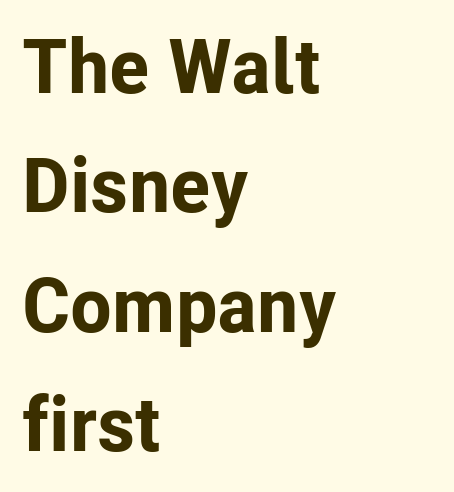
{"serif": "no", "italic": "no", "bold": "yes", "weight": "bold", "width": "normal", "stroke_contrast": "low", "x_height": "medium", "monospaced": "no", "underline": "no", "align": "left", "line_spacing": "normal", "line_spacing_ratio": 1.57, "letter_spacing": "normal", "letter_spacing_em": 0.0, "glyph_px": 76}
